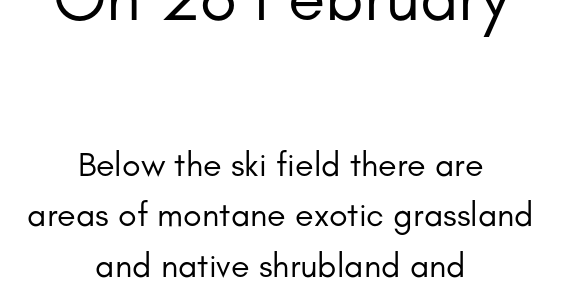
Q: Is the text bold? A: No.
Q: Is the text italic (slanted)? A: No, it is upright.
Q: Is the typeface a serif or a sans-serif typeface? A: Sans-serif.
Q: Is the text underlined? A: No.
Q: How is the paragraph aligned? A: Centered.
Q: Is the spacing between letters normal or unusually wide? A: Normal.
Q: Is the spacing between lines tight, normal or loose? A: Normal.
Q: Which block of text is set in a larger size, the first (top) or the second (bottom)? A: The first (top) one.
Q: Width (condensed, normal, or wide)? A: Normal.
Q: Stroke contrast? A: Low.
Q: x-height? A: Small.
Q: Monospaced? A: No.
